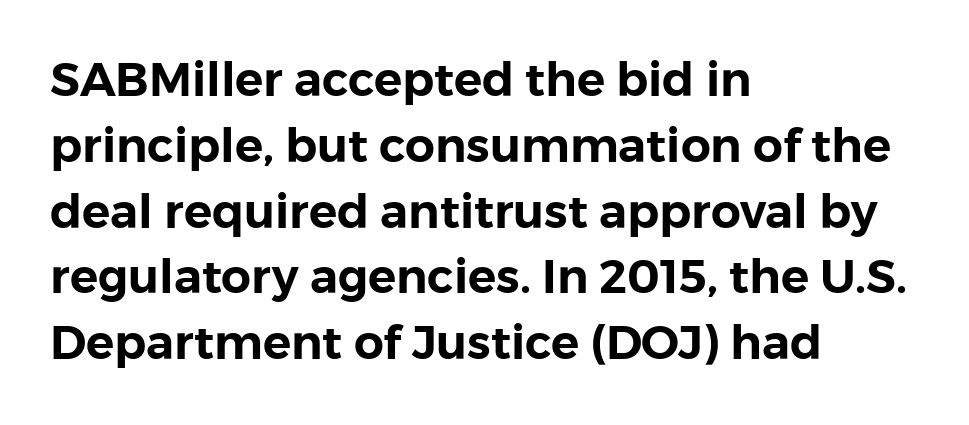
The image shows 47 px sans-serif type, upright; set left-aligned, normal line spacing (1.4x), normal letter spacing, not underlined; low stroke contrast and a medium x-height.
